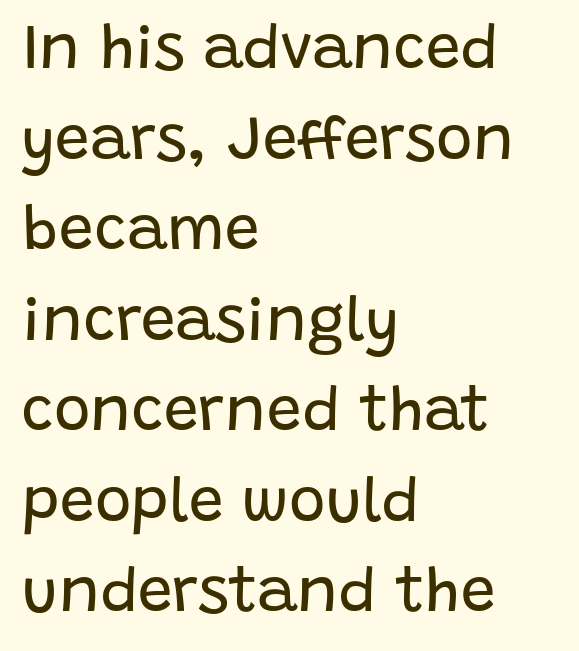
Typeset ragged right — the left edge is the straight one. Words float on clear page, feet unadorned. Spacing between characters is what you'd get straight out of the box. In terms of leading, this rendering sits right in the middle.
